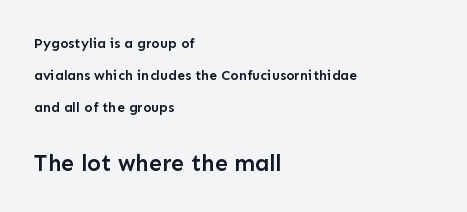
{"italic": "no", "bold": "semi", "underline": "no", "align": "left", "line_spacing": "loose", "line_spacing_ratio": 2.29, "letter_spacing": "normal", "letter_spacing_em": 0.0, "larger_block": "second", "size_ratio": 1.64, "glyph_px": 23}
